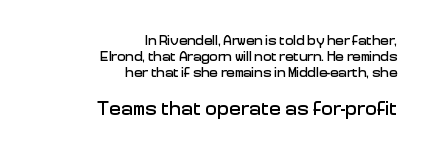
Q: Is the text italic (slanted)? A: No, it is upright.
Q: Is the text underlined? A: No.
Q: How is the paragraph aligned? A: Right-aligned.
Q: Is the spacing between letters normal or unusually wide? A: Normal.
Q: Is the spacing between lines tight, normal or loose? A: Tight.
Q: Which block of text is set in a larger size, the first (top) or the second (bottom)? A: The second (bottom) one.
